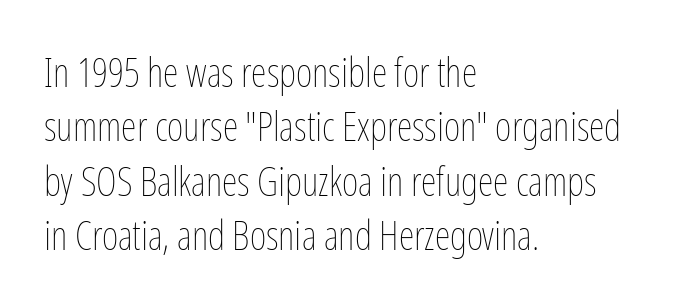
Q: Is the text bold? A: No.
Q: Is the text italic (slanted)? A: No, it is upright.
Q: Is the text underlined? A: No.
Q: How is the paragraph aligned? A: Left-aligned.
Q: Is the spacing between letters normal or unusually wide? A: Normal.
Q: Is the spacing between lines tight, normal or loose? A: Normal.
Q: Width (condensed, normal, or wide)? A: Condensed.
Q: Stroke contrast? A: Low.
Q: x-height? A: Medium.
Q: Monospaced? A: No.
